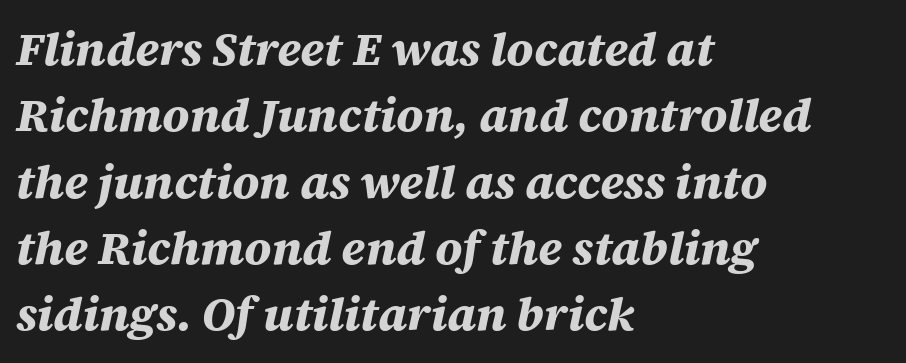
{"italic": "yes", "lean": "right", "slant_degrees": 12, "bold": "yes", "weight": "bold", "width": "normal", "stroke_contrast": "medium", "x_height": "large", "monospaced": "no", "underline": "no", "align": "left", "line_spacing": "normal", "line_spacing_ratio": 1.41, "letter_spacing": "normal", "letter_spacing_em": 0.0, "glyph_px": 47}
